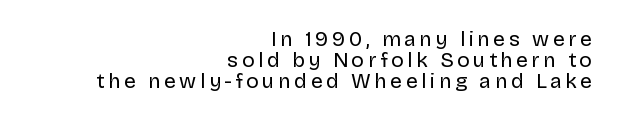
Q: Is the text bold? A: No.
Q: Is the text italic (slanted)? A: No, it is upright.
Q: Is the text underlined? A: No.
Q: How is the paragraph aligned? A: Right-aligned.
Q: Is the spacing between lines tight, normal or loose? A: Tight.
